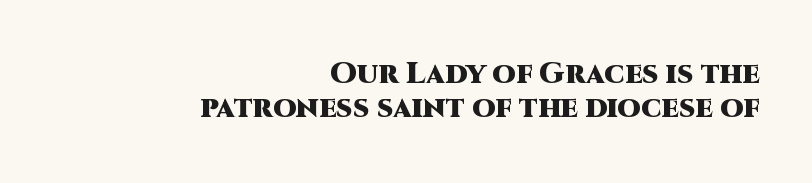
The image shows 30 px heavy sans-serif type, upright; set right-aligned, tight line spacing (1.15x), normal letter spacing, not underlined; high stroke contrast and a large x-height.
